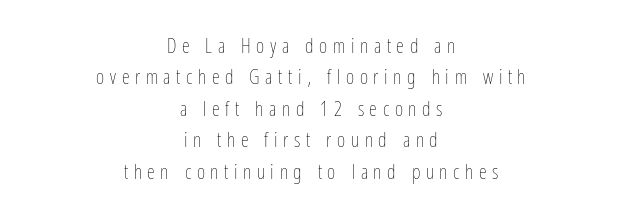
The line texture is sparse and dotted thanks to wide tracking. Is the block centered? Yes — each line is placed symmetrically about the middle. The font sits on the lighter half of the weight spectrum, regular included. A normal amount of white space separates one row of letters from the next.
